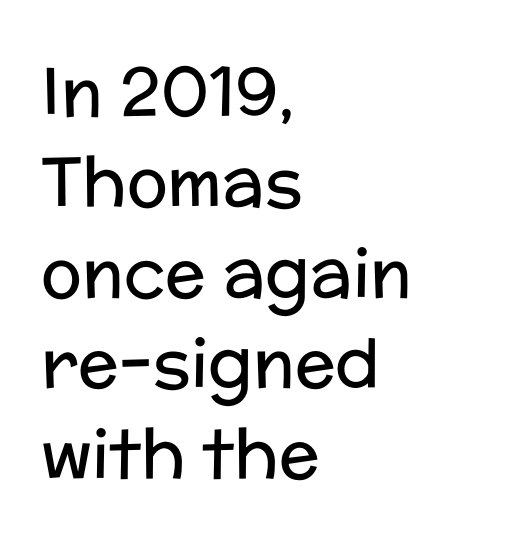
{"serif": "no", "italic": "no", "bold": "no", "weight": "regular", "width": "normal", "stroke_contrast": "low", "x_height": "medium", "monospaced": "no", "underline": "no", "align": "left", "line_spacing": "normal", "line_spacing_ratio": 1.33, "letter_spacing": "normal", "letter_spacing_em": 0.0, "glyph_px": 68}
